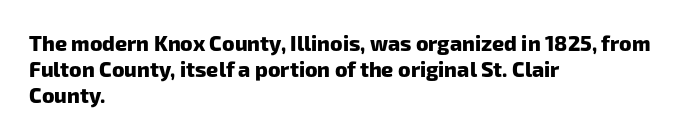
{"bold": "yes", "underline": "no", "align": "left", "line_spacing_ratio": 1.23, "letter_spacing": "normal", "letter_spacing_em": 0.0, "glyph_px": 21}
